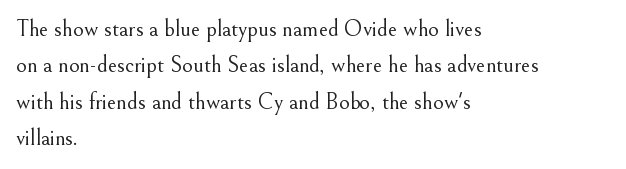
{"italic": "no", "bold": "no", "underline": "no", "align": "left", "line_spacing": "normal", "line_spacing_ratio": 1.58, "letter_spacing": "normal", "letter_spacing_em": 0.0, "glyph_px": 23}
